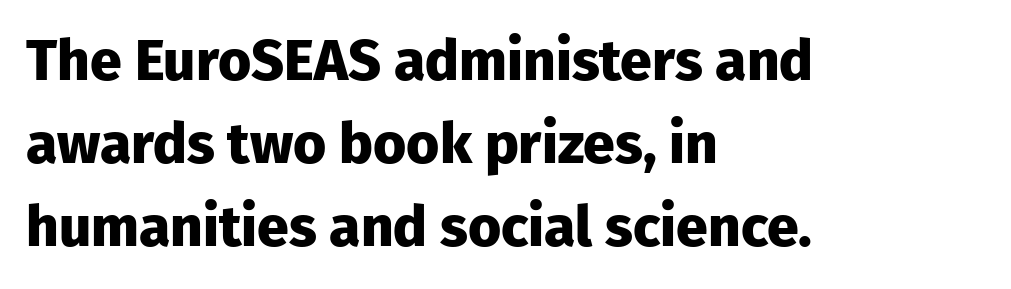
{"serif": "no", "italic": "no", "bold": "yes", "weight": "heavy", "width": "normal", "stroke_contrast": "low", "x_height": "medium", "monospaced": "no", "underline": "no", "align": "left", "line_spacing": "normal", "line_spacing_ratio": 1.46, "letter_spacing": "normal", "letter_spacing_em": 0.0, "glyph_px": 57}
